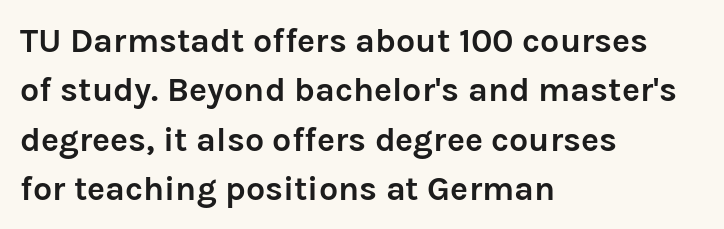
Q: Is the text bold? A: Yes.
Q: Is the text italic (slanted)? A: No, it is upright.
Q: Is the typeface a serif or a sans-serif typeface? A: Sans-serif.
Q: Is the text underlined? A: No.
Q: How is the paragraph aligned? A: Left-aligned.
Q: Is the spacing between letters normal or unusually wide? A: Normal.
Q: Is the spacing between lines tight, normal or loose? A: Normal.
Q: Width (condensed, normal, or wide)? A: Normal.
Q: Stroke contrast? A: Low.
Q: x-height? A: Medium.
Q: Monospaced? A: No.
